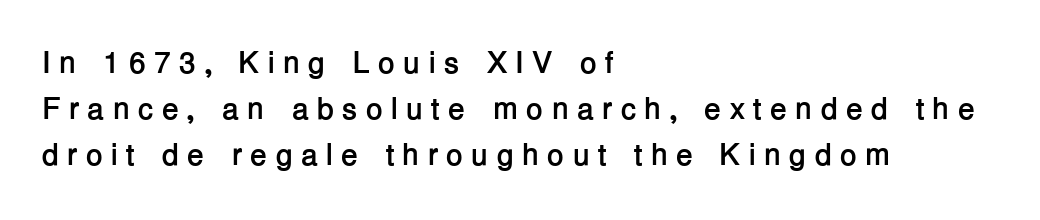
Q: Is the text bold? A: Yes.
Q: Is the text italic (slanted)? A: No, it is upright.
Q: Is the typeface a serif or a sans-serif typeface? A: Sans-serif.
Q: Is the text underlined? A: No.
Q: How is the paragraph aligned? A: Left-aligned.
Q: Is the spacing between letters normal or unusually wide? A: Unusually wide.
Q: Is the spacing between lines tight, normal or loose? A: Normal.
Q: Width (condensed, normal, or wide)? A: Normal.
Q: Stroke contrast? A: Low.
Q: x-height? A: Medium.
Q: Monospaced? A: No.
